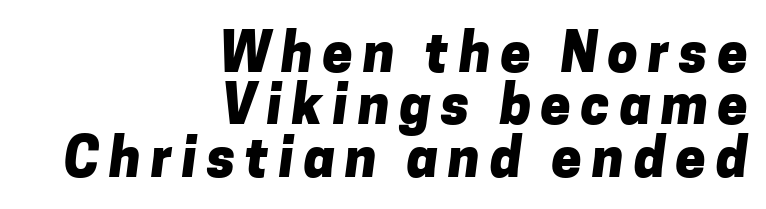
{"serif": "no", "bold": "yes", "weight": "heavy", "width": "normal", "stroke_contrast": "low", "x_height": "medium", "monospaced": "no", "underline": "no", "align": "right", "line_spacing": "tight", "line_spacing_ratio": 0.97, "glyph_px": 54}
